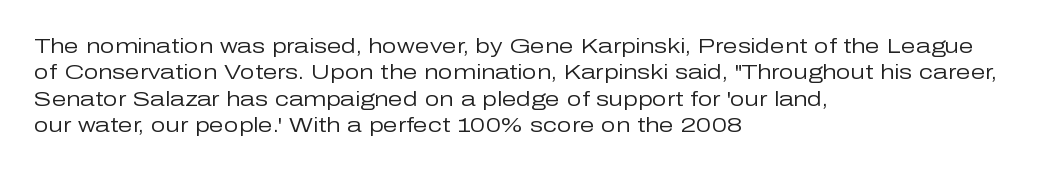
{"italic": "no", "bold": "no", "underline": "no", "align": "left", "line_spacing": "normal", "line_spacing_ratio": 1.26, "letter_spacing": "normal", "letter_spacing_em": 0.0, "glyph_px": 21}
